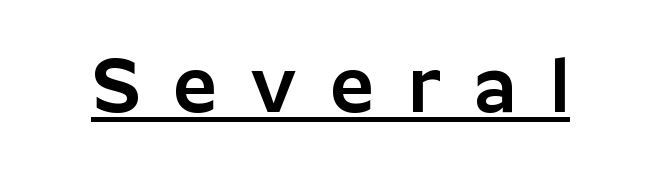
The image shows 77 px sans-serif type, upright; set unusually wide letter spacing (+0.44 em), underlined; low stroke contrast and a medium x-height.
